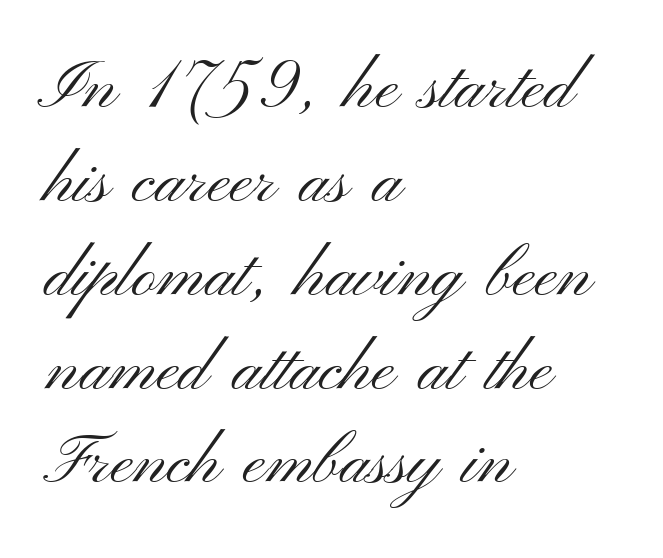
The image shows 68 px light, wide sans-serif type; set left-aligned, normal line spacing (1.38x), normal letter spacing, not underlined; medium stroke contrast and a small x-height.
